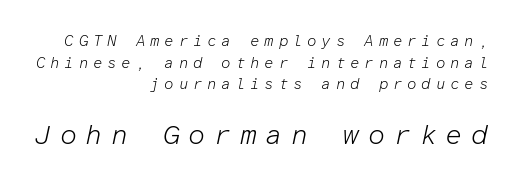
Q: Is the text bold? A: No.
Q: Is the text italic (slanted)? A: Yes, it leans right by about 12 degrees.
Q: Is the text underlined? A: No.
Q: How is the paragraph aligned? A: Right-aligned.
Q: Is the spacing between letters normal or unusually wide? A: Unusually wide.
Q: Is the spacing between lines tight, normal or loose? A: Normal.
Q: Which block of text is set in a larger size, the first (top) or the second (bottom)? A: The second (bottom) one.
